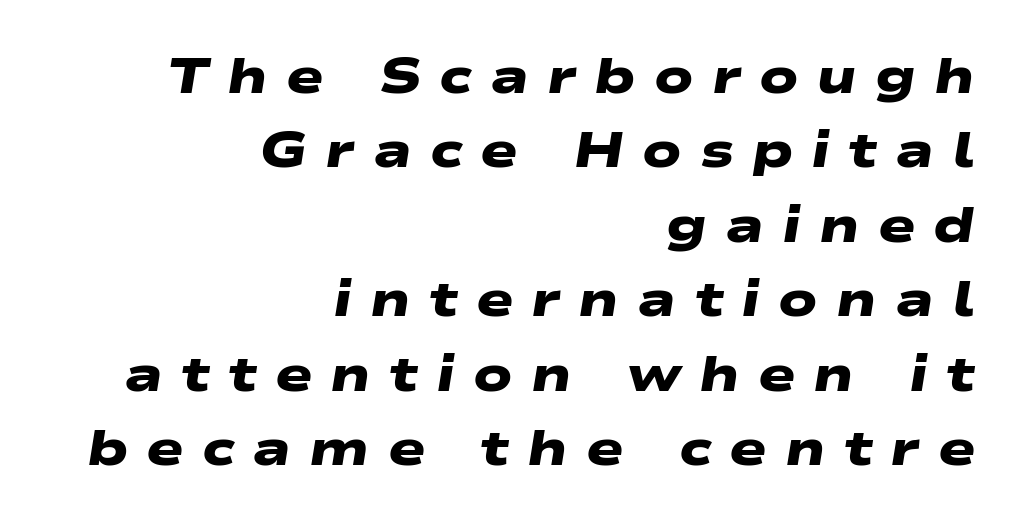
{"serif": "no", "bold": "yes", "weight": "heavy", "width": "wide", "stroke_contrast": "low", "x_height": "medium", "monospaced": "no", "underline": "no", "align": "right", "line_spacing": "normal", "line_spacing_ratio": 1.49, "letter_spacing": "wide", "letter_spacing_em": 0.36, "glyph_px": 50}
